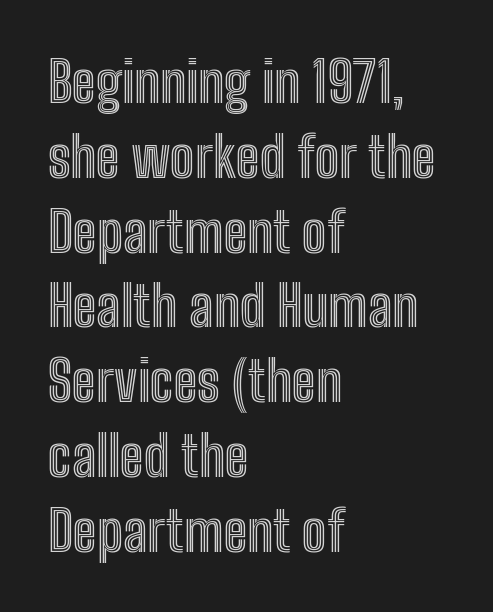
{"italic": "no", "width": "condensed", "x_height": "medium", "monospaced": "no", "underline": "no", "align": "left", "line_spacing": "normal", "line_spacing_ratio": 1.36, "letter_spacing": "normal", "letter_spacing_em": 0.0, "glyph_px": 55}
